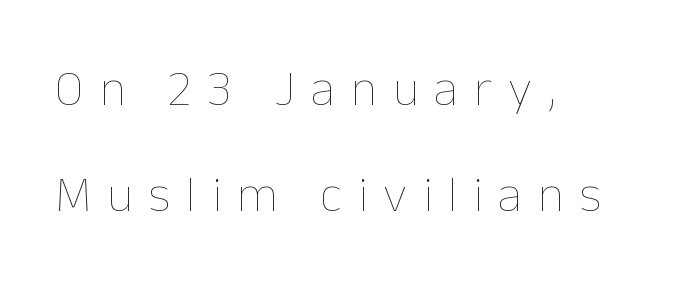
The image shows 51 px thin type, upright; set left-aligned, loose line spacing (2.07x), unusually wide letter spacing (+0.31 em), not underlined; low stroke contrast and a medium x-height.
